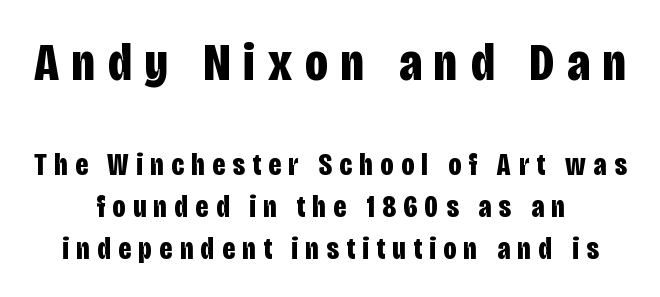
{"serif": "no", "italic": "no", "bold": "yes", "weight": "bold", "width": "condensed", "stroke_contrast": "low", "x_height": "large", "monospaced": "no", "underline": "no", "align": "center", "line_spacing": "normal", "line_spacing_ratio": 1.36, "letter_spacing": "wide", "letter_spacing_em": 0.24, "larger_block": "first", "size_ratio": 1.74, "glyph_px": 54}
